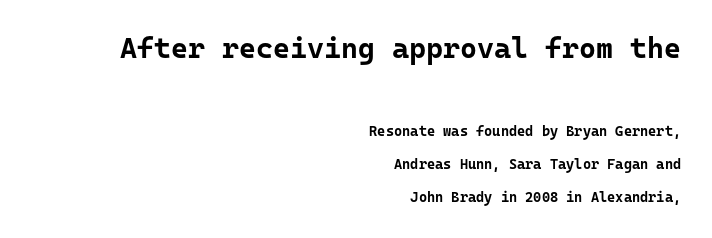
The image shows 29 px bold sans-serif type, upright; set right-aligned, loose line spacing (2.37x), normal letter spacing, not underlined; the first (top) block is 2.07x larger; low stroke contrast and a medium x-height.
